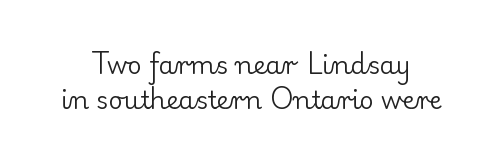
Every character sits straight up, as roman type does. Spacing between characters is what you'd get straight out of the box. Stems and bowls with no extra thickness — not bold. Evenly set lines give the paragraph a standard silhouette.
